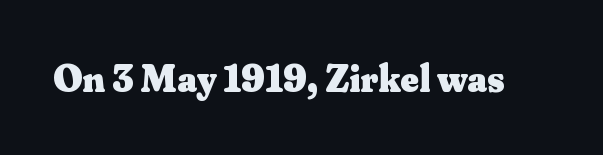
Q: Is the text bold? A: Yes.
Q: Is the text italic (slanted)? A: No, it is upright.
Q: Is the typeface a serif or a sans-serif typeface? A: Serif.
Q: Is the text underlined? A: No.
Q: Is the spacing between letters normal or unusually wide? A: Normal.
Q: Width (condensed, normal, or wide)? A: Normal.
Q: Stroke contrast? A: Medium.
Q: x-height? A: Small.
Q: Monospaced? A: No.
